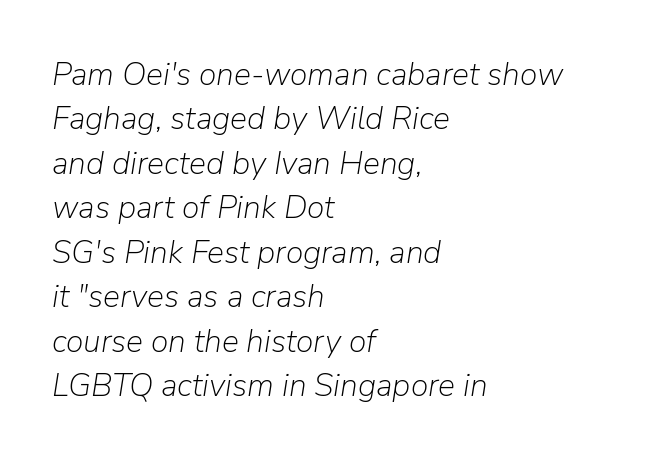
If you drew a ruler down the left edge, every line would touch it. The lines sit at an ordinary, default distance from one another. Letters have the restrained weight of plain body copy at most. When letters slant like this, we call the style italic. Note the varied advance widths — an 'i' is clearly narrower than an 'm'.
